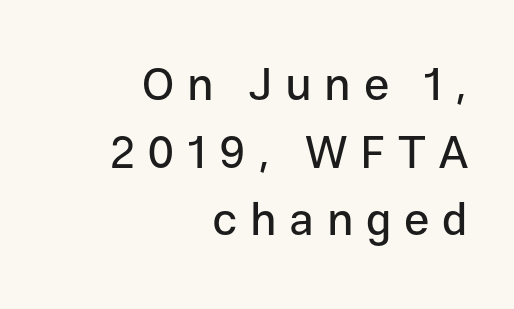
Here the designer chose a conventional face with non-uniform glyph widths. Vertical spacing — default. Ascenders rise straight up at ninety degrees. Letter spacing: wide. The gap between lines stays unmarked.
